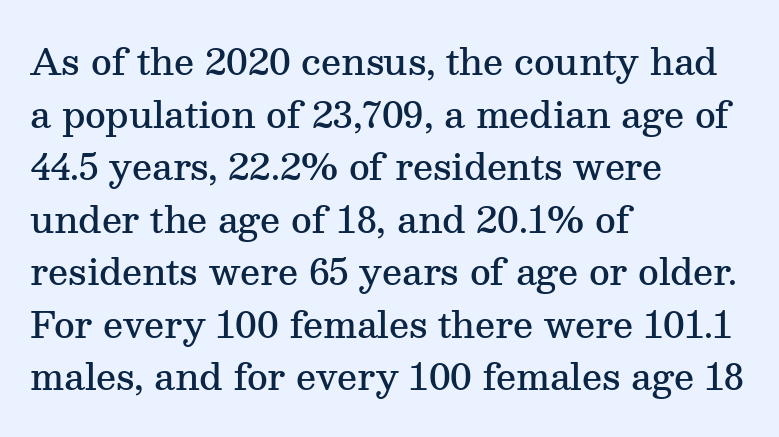
Q: Is the text bold? A: Semi-bold.
Q: Is the text italic (slanted)? A: No, it is upright.
Q: Is the typeface a serif or a sans-serif typeface? A: Serif.
Q: Is the text underlined? A: No.
Q: How is the paragraph aligned? A: Left-aligned.
Q: Is the spacing between letters normal or unusually wide? A: Normal.
Q: Is the spacing between lines tight, normal or loose? A: Normal.
Q: Width (condensed, normal, or wide)? A: Normal.
Q: Stroke contrast? A: Medium.
Q: x-height? A: Medium.
Q: Monospaced? A: No.
